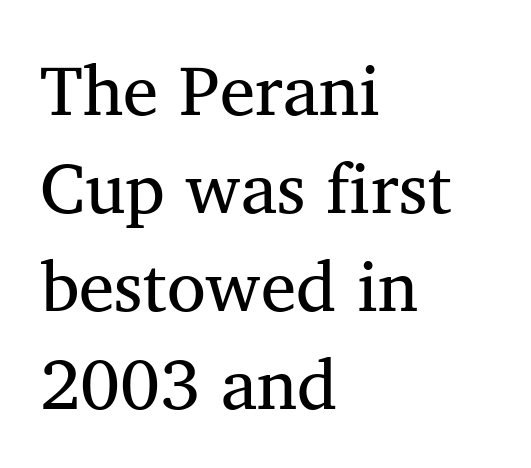
Q: Is the text bold? A: No.
Q: Is the typeface a serif or a sans-serif typeface? A: Serif.
Q: Is the text underlined? A: No.
Q: How is the paragraph aligned? A: Left-aligned.
Q: Is the spacing between letters normal or unusually wide? A: Normal.
Q: Is the spacing between lines tight, normal or loose? A: Normal.
Q: Width (condensed, normal, or wide)? A: Normal.
Q: Stroke contrast? A: Medium.
Q: x-height? A: Medium.
Q: Monospaced? A: No.
